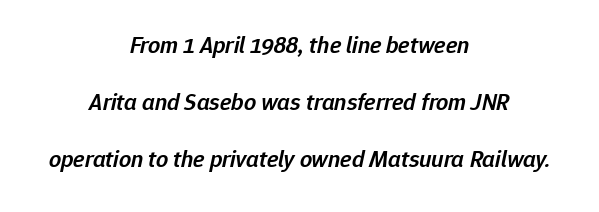
The image shows 24 px text type, italic (leaning right); set centered, loose line spacing (2.38x), normal letter spacing, not underlined.
